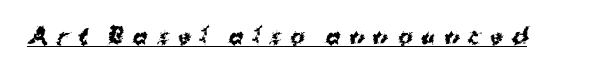
{"bold": "yes", "underline": "yes", "letter_spacing": "wide", "letter_spacing_em": 0.39, "glyph_px": 22}
